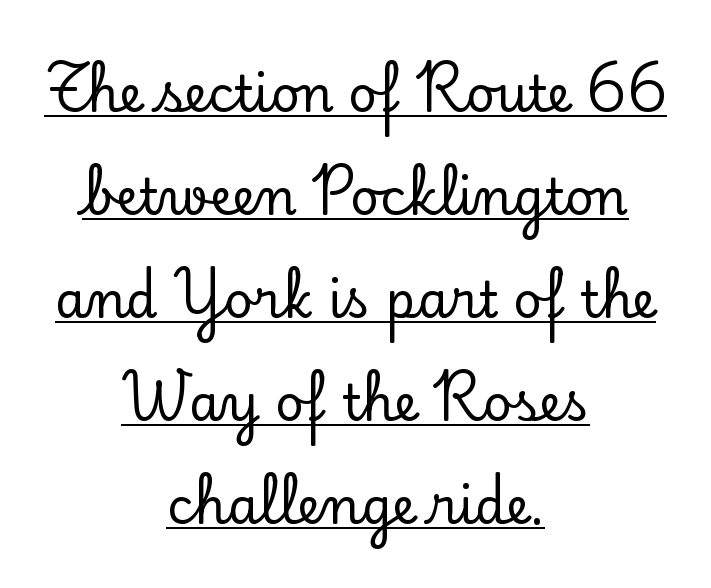
Q: Is the text italic (slanted)? A: No, it is upright.
Q: Is the typeface a serif or a sans-serif typeface? A: Serif.
Q: Is the text underlined? A: Yes.
Q: How is the paragraph aligned? A: Centered.
Q: Is the spacing between letters normal or unusually wide? A: Normal.
Q: Is the spacing between lines tight, normal or loose? A: Loose.
Q: Width (condensed, normal, or wide)? A: Normal.
Q: Stroke contrast? A: Low.
Q: x-height? A: Small.
Q: Monospaced? A: No.
